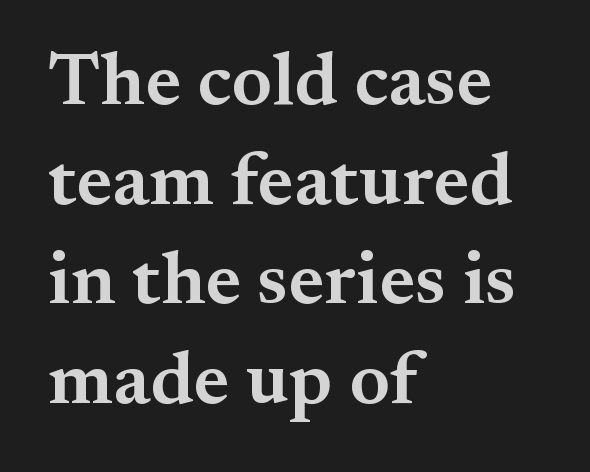
{"serif": "yes", "italic": "no", "bold": "semi", "weight": "semibold", "width": "normal", "stroke_contrast": "medium", "x_height": "small", "monospaced": "no", "underline": "no", "align": "left", "line_spacing": "normal", "line_spacing_ratio": 1.33, "letter_spacing": "normal", "letter_spacing_em": 0.0, "glyph_px": 75}
